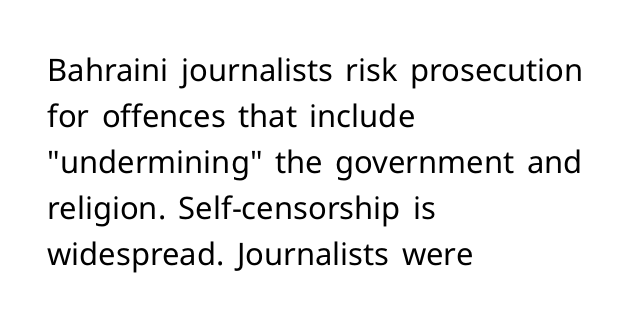
{"serif": "no", "italic": "no", "bold": "no", "weight": "regular", "width": "normal", "stroke_contrast": "low", "x_height": "medium", "monospaced": "no", "underline": "no", "align": "left", "line_spacing": "normal", "line_spacing_ratio": 1.48, "letter_spacing": "normal", "letter_spacing_em": 0.0, "glyph_px": 31}
